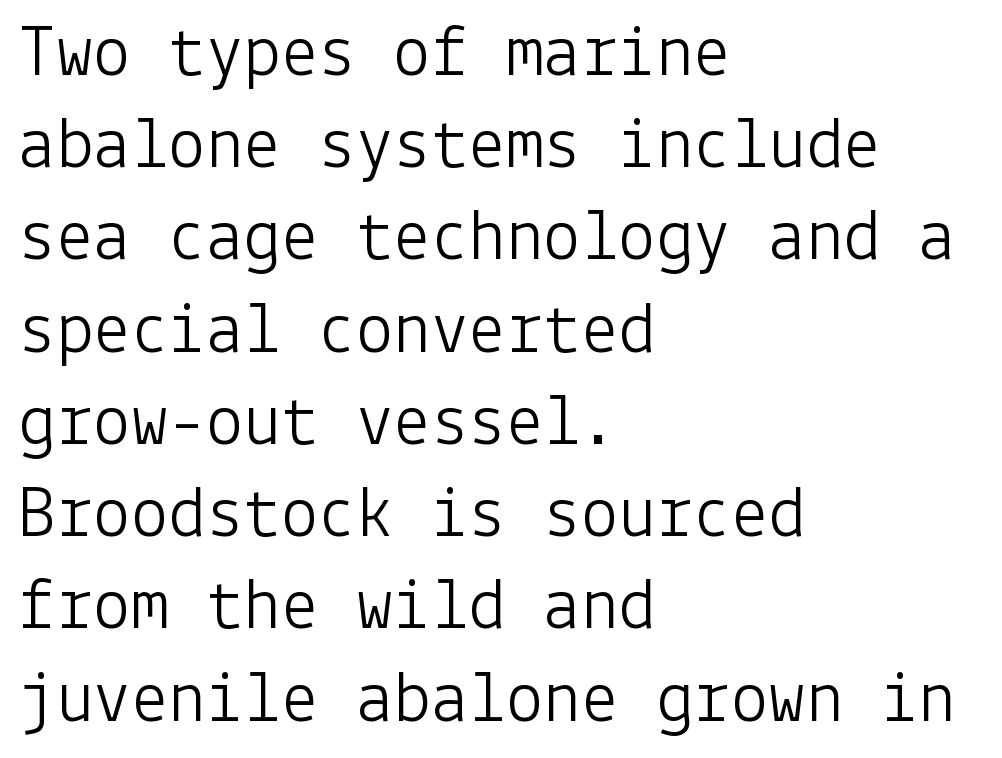
Q: Is the text bold? A: No.
Q: Is the text italic (slanted)? A: No, it is upright.
Q: Is the typeface a serif or a sans-serif typeface? A: Sans-serif.
Q: Is the text underlined? A: No.
Q: How is the paragraph aligned? A: Left-aligned.
Q: Is the spacing between letters normal or unusually wide? A: Normal.
Q: Width (condensed, normal, or wide)? A: Normal.
Q: Stroke contrast? A: Low.
Q: x-height? A: Medium.
